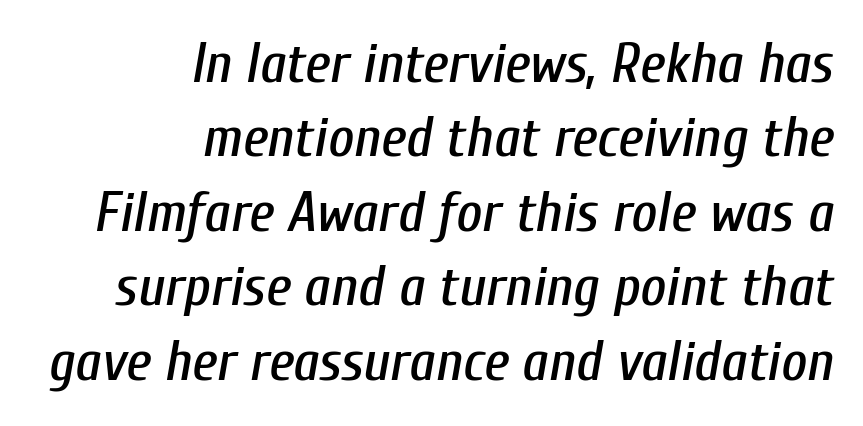
Q: Is the text italic (slanted)? A: Yes, it leans right by about 10 degrees.
Q: Is the text underlined? A: No.
Q: How is the paragraph aligned? A: Right-aligned.
Q: Is the spacing between letters normal or unusually wide? A: Normal.
Q: Is the spacing between lines tight, normal or loose? A: Normal.
Q: Width (condensed, normal, or wide)? A: Condensed.
Q: Stroke contrast? A: Low.
Q: x-height? A: Medium.
Q: Monospaced? A: No.
